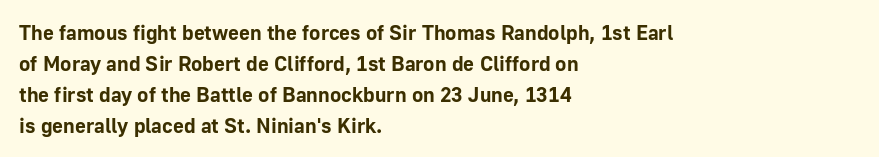
{"italic": "no", "bold": "yes", "underline": "no", "align": "left", "line_spacing": "normal", "line_spacing_ratio": 1.47, "letter_spacing": "normal", "letter_spacing_em": 0.0, "glyph_px": 21}
